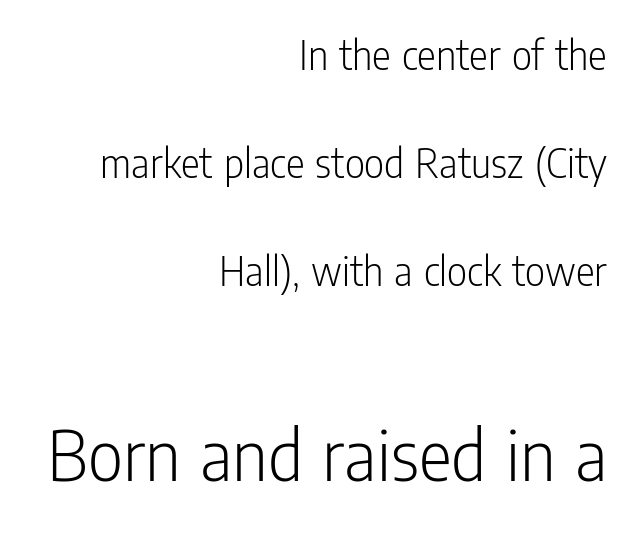
The image shows 77 px light, condensed sans-serif type, upright; set right-aligned, loose line spacing (2.46x), normal letter spacing, not underlined; the second (bottom) block is 1.75x larger; low stroke contrast and a medium x-height.
